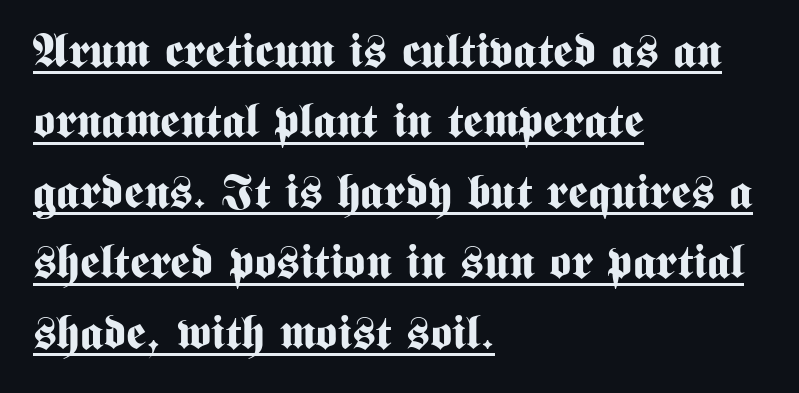
The image shows 47 px bold, condensed sans-serif type, upright; set left-aligned, normal line spacing (1.5x), normal letter spacing, underlined; medium stroke contrast and a medium x-height.
